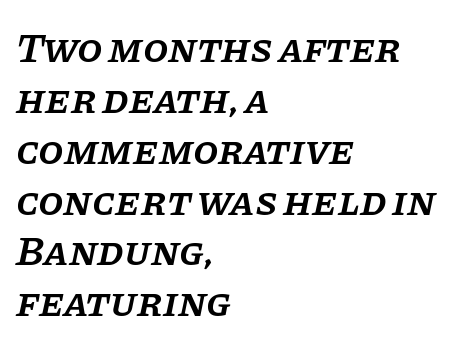
Q: Is the text bold? A: Semi-bold.
Q: Is the text italic (slanted)? A: Yes, it leans right by about 11 degrees.
Q: Is the typeface a serif or a sans-serif typeface? A: Serif.
Q: Is the text underlined? A: No.
Q: How is the paragraph aligned? A: Left-aligned.
Q: Is the spacing between letters normal or unusually wide? A: Normal.
Q: Width (condensed, normal, or wide)? A: Normal.
Q: Stroke contrast? A: Low.
Q: x-height? A: Large.
Q: Monospaced? A: No.
